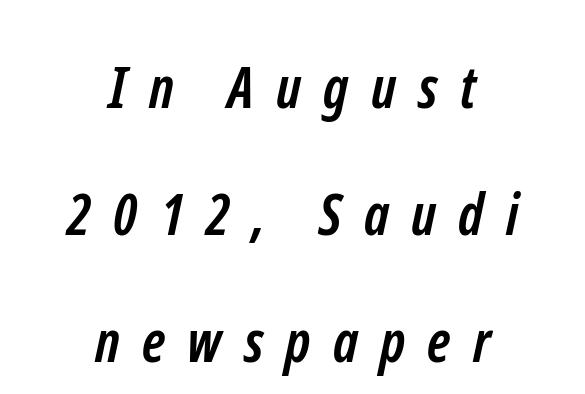
In terms of letterspacing, this is a distinctly airy, spread setting. Stroke terminals: plain, sans-serif. Just letters on the line, the space beneath them empty. Character widths vary here, with narrow letters taking less room than wide ones.
